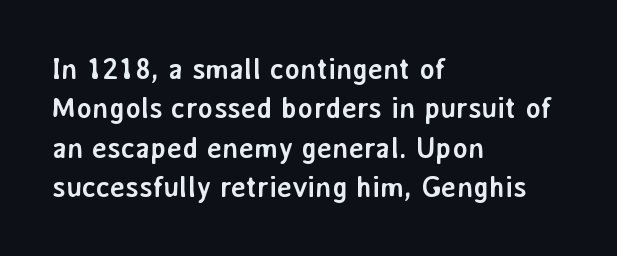
The image shows 29 px semibold sans-serif type, upright; set left-aligned, normal line spacing (1.36x), normal letter spacing, not underlined; low stroke contrast and a medium x-height.
